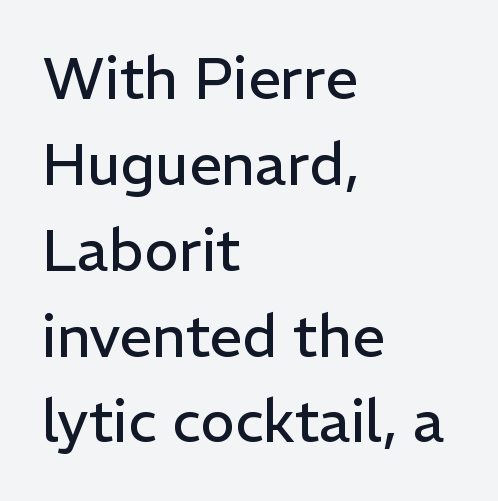
The image shows 58 px regular-weight sans-serif type, upright; set left-aligned, normal line spacing (1.48x), normal letter spacing, not underlined; low stroke contrast and a medium x-height.
